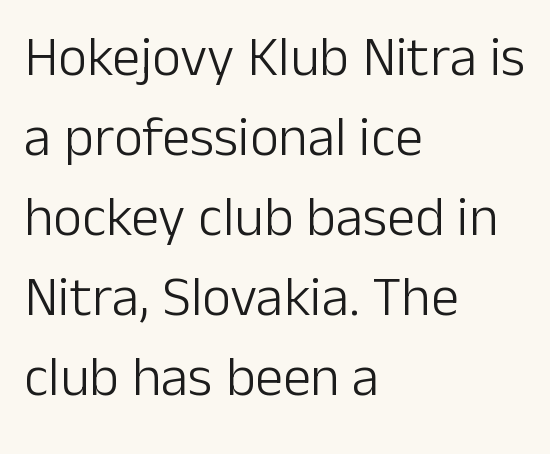
The image shows 56 px light sans-serif type, upright; set left-aligned, normal line spacing (1.43x), normal letter spacing, not underlined; low stroke contrast and a medium x-height.
